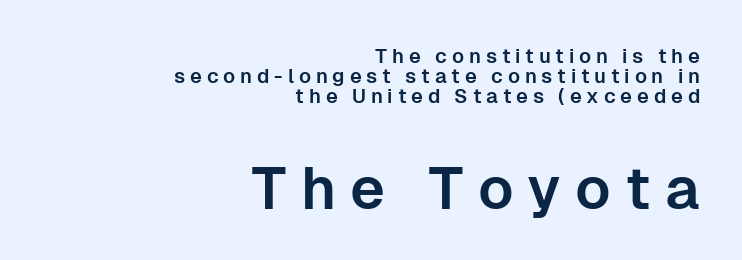
The image shows 59 px sans-serif type, upright; set right-aligned, tight line spacing (0.99x), unusually wide letter spacing (+0.24 em), not underlined; the second (bottom) block is 2.95x larger; low stroke contrast and a medium x-height.
